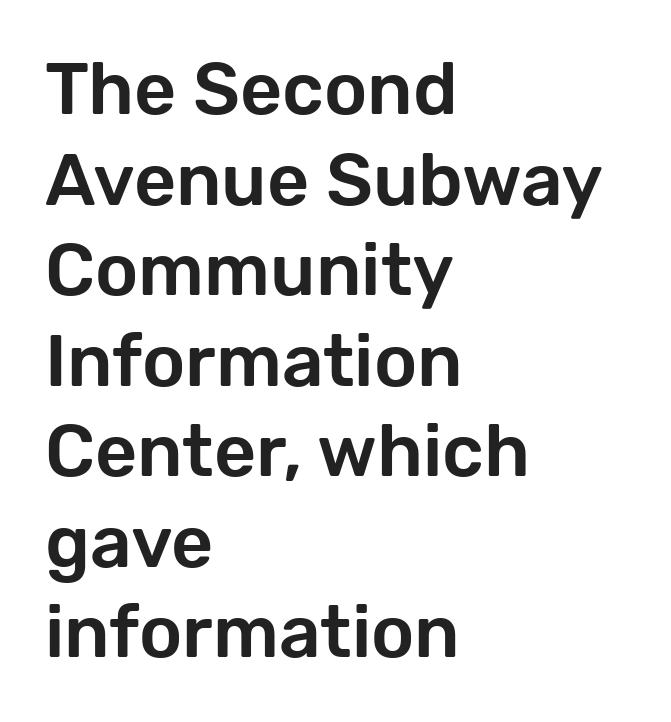
Q: Is the text italic (slanted)? A: No, it is upright.
Q: Is the typeface a serif or a sans-serif typeface? A: Sans-serif.
Q: Is the text underlined? A: No.
Q: How is the paragraph aligned? A: Left-aligned.
Q: Is the spacing between letters normal or unusually wide? A: Normal.
Q: Width (condensed, normal, or wide)? A: Normal.
Q: Stroke contrast? A: Low.
Q: x-height? A: Medium.
Q: Monospaced? A: No.
